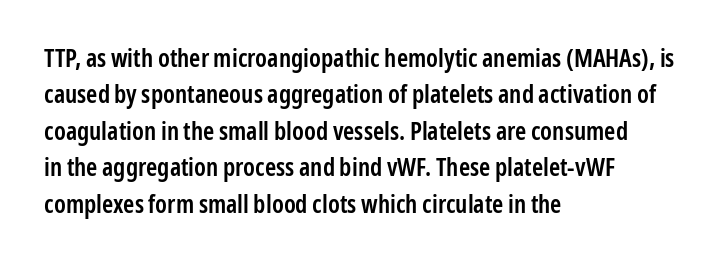
Q: Is the text bold? A: Semi-bold.
Q: Is the text italic (slanted)? A: No, it is upright.
Q: Is the text underlined? A: No.
Q: How is the paragraph aligned? A: Left-aligned.
Q: Is the spacing between letters normal or unusually wide? A: Normal.
Q: Is the spacing between lines tight, normal or loose? A: Normal.
